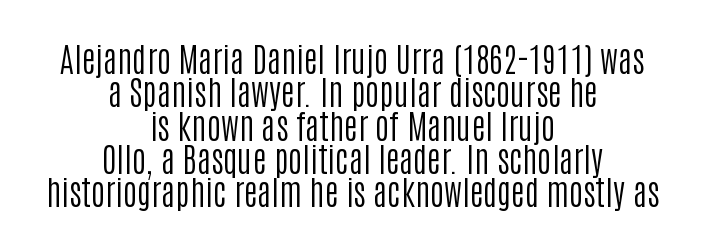
These lines keep a tight, regular rhythm from letter to letter. The line-height multiplier appears low, near solid setting. These lines stack symmetrically, like a column narrowing and widening about its center. The baseline area is clear.
